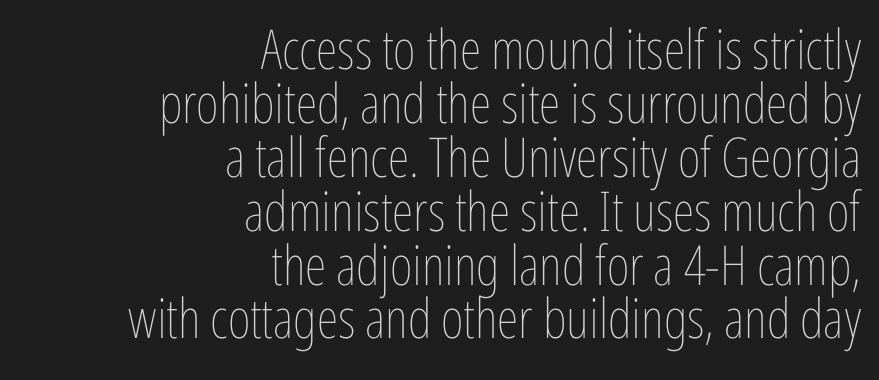
Q: Is the text bold? A: No.
Q: Is the text italic (slanted)? A: No, it is upright.
Q: Is the text underlined? A: No.
Q: How is the paragraph aligned? A: Right-aligned.
Q: Is the spacing between letters normal or unusually wide? A: Normal.
Q: Is the spacing between lines tight, normal or loose? A: Tight.
Q: Width (condensed, normal, or wide)? A: Condensed.
Q: Stroke contrast? A: Low.
Q: x-height? A: Medium.
Q: Monospaced? A: No.
